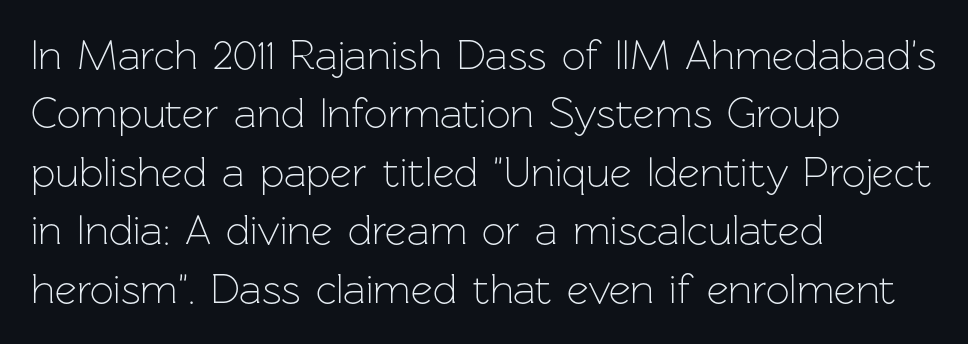
Compared with typical paragraphs, the rows here are spaced about the same. Has an underline been added? It has not. Unlike italic type, these characters show no tilt at all. Nothing unusual about the tracking: characters are spaced as the font intends.
